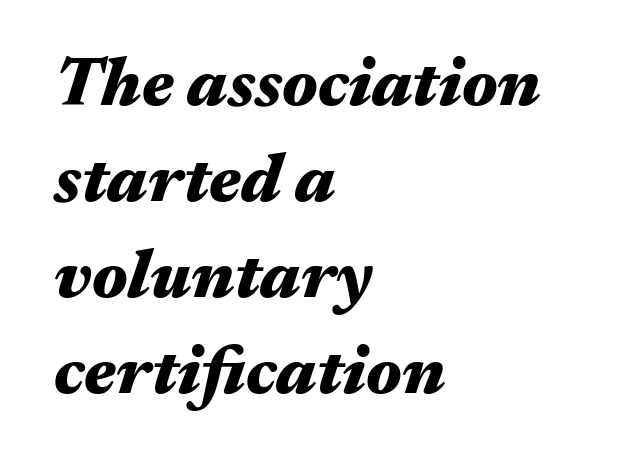
The image shows 69 px heavy, wide type, italic (leaning right); set left-aligned, normal line spacing (1.39x), normal letter spacing, not underlined; medium stroke contrast and a medium x-height.
